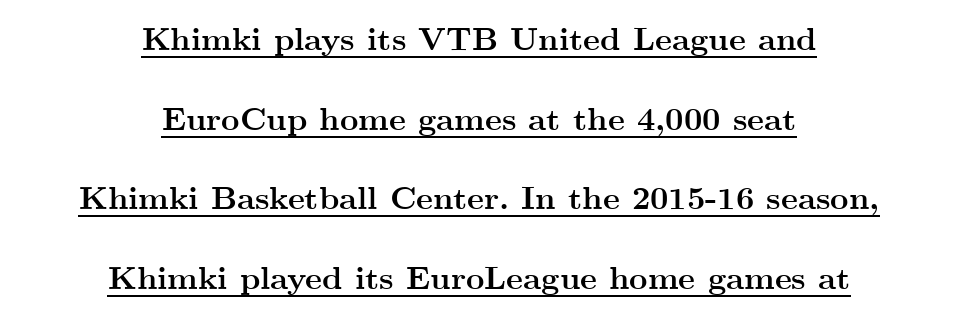
Q: Is the text bold? A: Yes.
Q: Is the text italic (slanted)? A: No, it is upright.
Q: Is the typeface a serif or a sans-serif typeface? A: Serif.
Q: Is the text underlined? A: Yes.
Q: How is the paragraph aligned? A: Centered.
Q: Is the spacing between letters normal or unusually wide? A: Normal.
Q: Is the spacing between lines tight, normal or loose? A: Loose.
Q: Width (condensed, normal, or wide)? A: Wide.
Q: Stroke contrast? A: Medium.
Q: x-height? A: Small.
Q: Monospaced? A: No.
